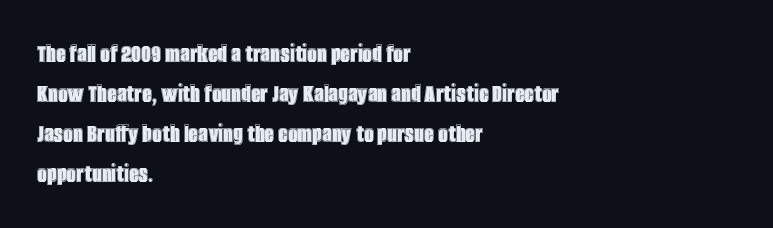
{"italic": "no", "underline": "no", "align": "left", "line_spacing": "normal", "line_spacing_ratio": 1.48, "letter_spacing": "normal", "letter_spacing_em": 0.0, "glyph_px": 27}
